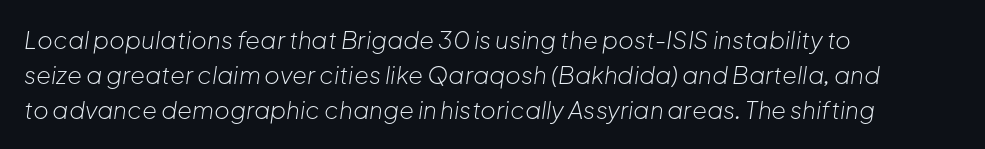
Does extra space separate the letters? No, they use regular spacing. The lines are quadded left. Heft: none added — not bold. Check under the words: just untouched page. Normally led — the rows are evenly, conventionally spaced.
